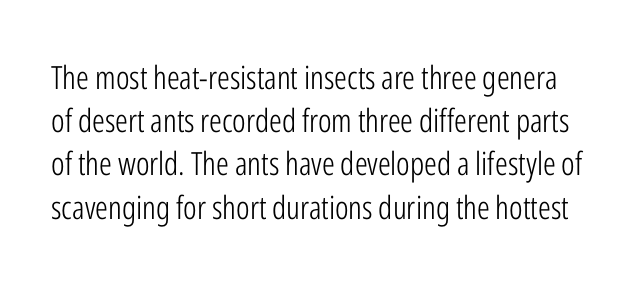
Q: Is the text bold? A: No.
Q: Is the text italic (slanted)? A: No, it is upright.
Q: Is the typeface a serif or a sans-serif typeface? A: Sans-serif.
Q: Is the text underlined? A: No.
Q: Is the spacing between letters normal or unusually wide? A: Normal.
Q: Is the spacing between lines tight, normal or loose? A: Normal.
Q: Width (condensed, normal, or wide)? A: Condensed.
Q: Stroke contrast? A: Low.
Q: x-height? A: Medium.
Q: Monospaced? A: No.
